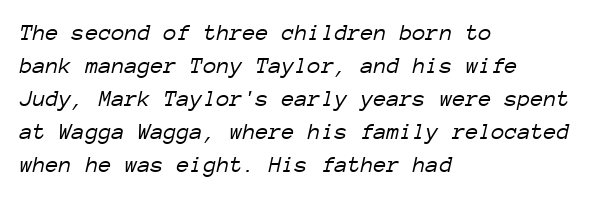
Q: Is the text bold? A: No.
Q: Is the text italic (slanted)? A: Yes, it leans right by about 12 degrees.
Q: Is the text underlined? A: No.
Q: How is the paragraph aligned? A: Left-aligned.
Q: Is the spacing between letters normal or unusually wide? A: Normal.
Q: Is the spacing between lines tight, normal or loose? A: Normal.
